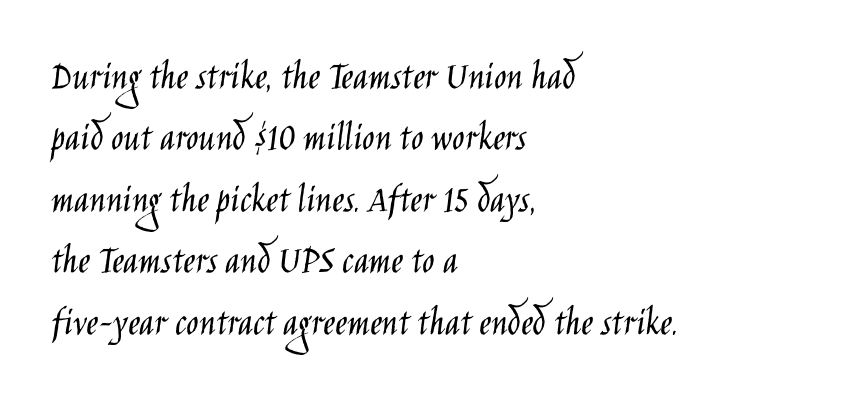
Q: Is the text bold? A: No.
Q: Is the text italic (slanted)? A: Yes.
Q: Is the typeface a serif or a sans-serif typeface? A: Sans-serif.
Q: Is the text underlined? A: No.
Q: How is the paragraph aligned? A: Left-aligned.
Q: Is the spacing between letters normal or unusually wide? A: Normal.
Q: Is the spacing between lines tight, normal or loose? A: Normal.
Q: Width (condensed, normal, or wide)? A: Condensed.
Q: Stroke contrast? A: Low.
Q: x-height? A: Large.
Q: Monospaced? A: No.
